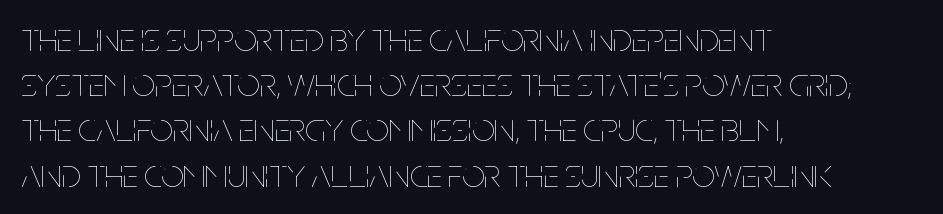
The image shows 40 px thin, condensed type, upright; set left-aligned, tight line spacing (1.13x), normal letter spacing, not underlined; low stroke contrast and a large x-height.
